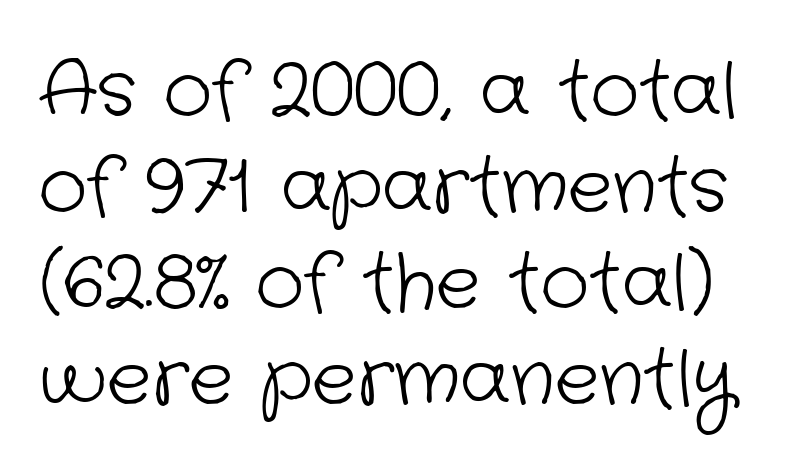
The letters look calm and open, with moderate or lighter stems. Note the varied advance widths — an 'i' is clearly narrower than an 'm'. Letterform terminals end flat and unadorned throughout the passage. Check the space under the baseline: it is left empty. Leading matches the norm, producing a regular column. Between one letter and the next there's only the usual sliver of space.
